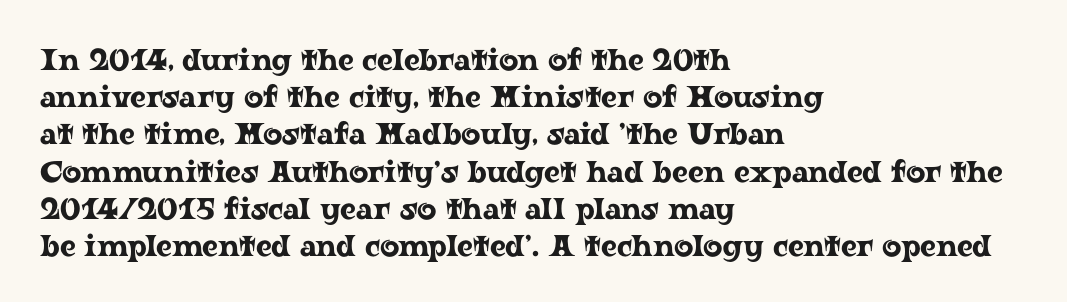
{"serif": "yes", "italic": "no", "width": "wide", "stroke_contrast": "low", "x_height": "medium", "monospaced": "no", "underline": "no", "align": "left", "line_spacing_ratio": 1.24, "letter_spacing": "normal", "letter_spacing_em": 0.0, "glyph_px": 30}
